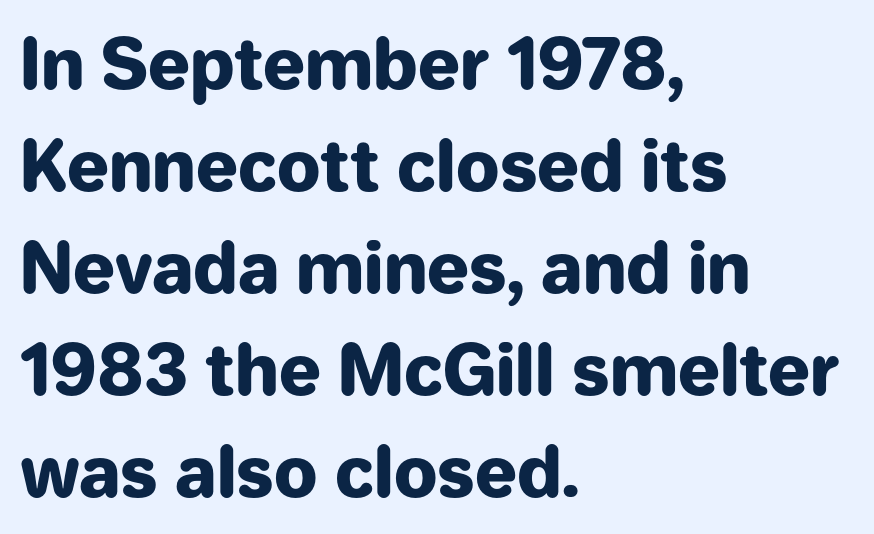
{"serif": "no", "italic": "no", "bold": "yes", "weight": "heavy", "width": "normal", "stroke_contrast": "low", "x_height": "medium", "monospaced": "no", "underline": "no", "align": "left", "line_spacing": "normal", "line_spacing_ratio": 1.48, "letter_spacing": "normal", "letter_spacing_em": 0.0, "glyph_px": 69}
